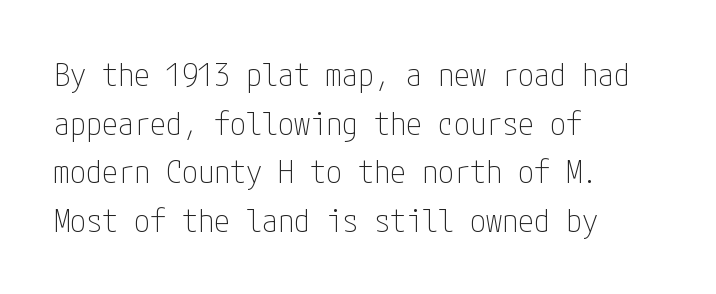
The image shows 32 px thin, condensed sans-serif type, upright; set left-aligned, normal line spacing (1.52x), normal letter spacing, not underlined; low stroke contrast and a medium x-height.
